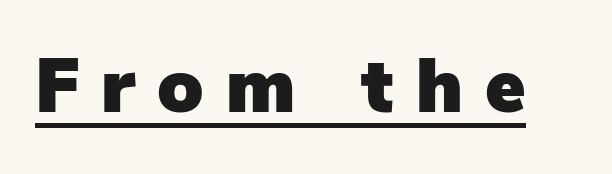
The text was rendered using a sans face with plain stroke endings. Compared with undecorated copy, this sample adds a rule below the words. Someone cranked the tracking dial way up on this one. Note the varied advance widths — an 'i' is clearly narrower than an 'm'. A roman cut, with each character standing at attention.
